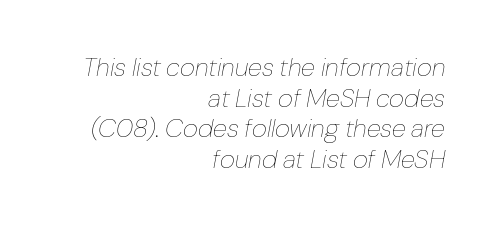
Default kerning and tracking; the words read as compact shapes. Type without underlining. Visually the block forms a straight wall on the right and a jagged coastline on the left. Stems and bowls with no extra thickness — not bold.
